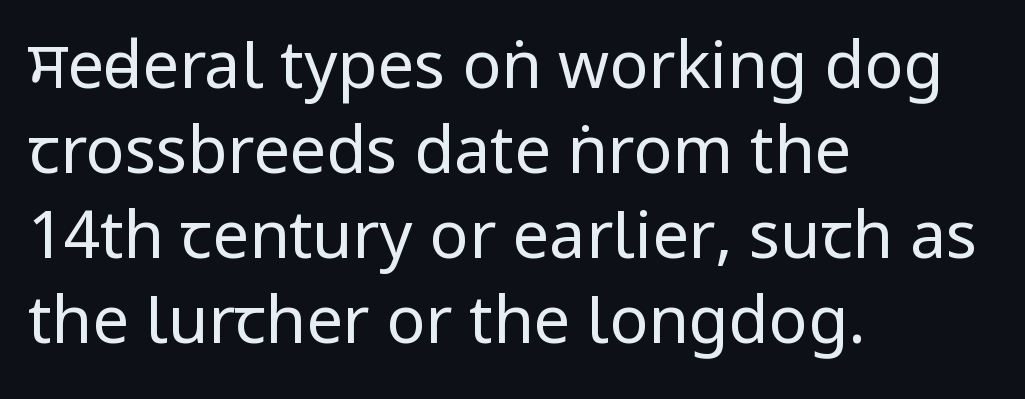
{"serif": "no", "italic": "no", "bold": "no", "weight": "regular", "width": "condensed", "stroke_contrast": "low", "x_height": "large", "monospaced": "no", "underline": "no", "align": "left", "line_spacing": "normal", "line_spacing_ratio": 1.31, "letter_spacing": "normal", "letter_spacing_em": 0.0, "glyph_px": 65}
